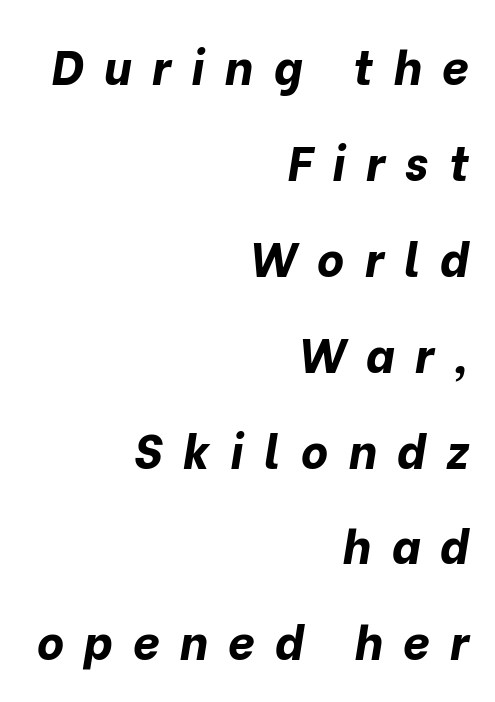
{"italic": "yes", "lean": "right", "slant_degrees": 10, "bold": "yes", "weight": "bold", "width": "normal", "stroke_contrast": "low", "x_height": "medium", "monospaced": "no", "underline": "no", "align": "right", "line_spacing": "loose", "line_spacing_ratio": 2.04, "letter_spacing": "wide", "letter_spacing_em": 0.43, "glyph_px": 47}
